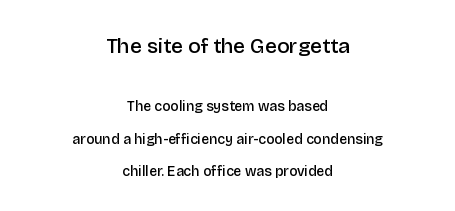
Of the two passages, the one on top uses the larger point size. The letters stand straight up with perfectly vertical stems. Check the space under the baseline: it is left empty. The text block is weighted toward neither margin, spreading evenly from the middle. Between one letter and the next there's only the usual sliver of space. On the weight axis this lands at semibold, roughly 600.
